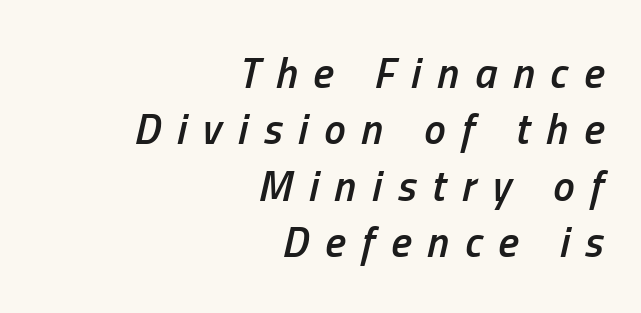
Q: Is the text bold? A: Semi-bold.
Q: Is the text italic (slanted)? A: Yes, it leans right by about 13 degrees.
Q: Is the text underlined? A: No.
Q: How is the paragraph aligned? A: Right-aligned.
Q: Is the spacing between letters normal or unusually wide? A: Unusually wide.
Q: Is the spacing between lines tight, normal or loose? A: Normal.
Q: Width (condensed, normal, or wide)? A: Condensed.
Q: Stroke contrast? A: Low.
Q: x-height? A: Medium.
Q: Monospaced? A: No.
